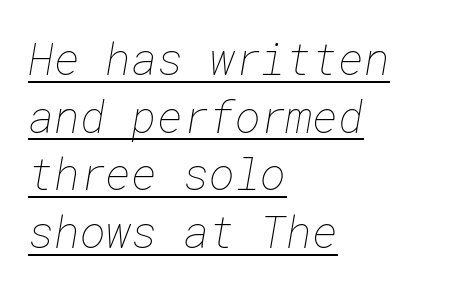
The image shows 44 px thin type; set left-aligned, normal line spacing (1.31x), normal letter spacing, underlined; low stroke contrast and a medium x-height.
